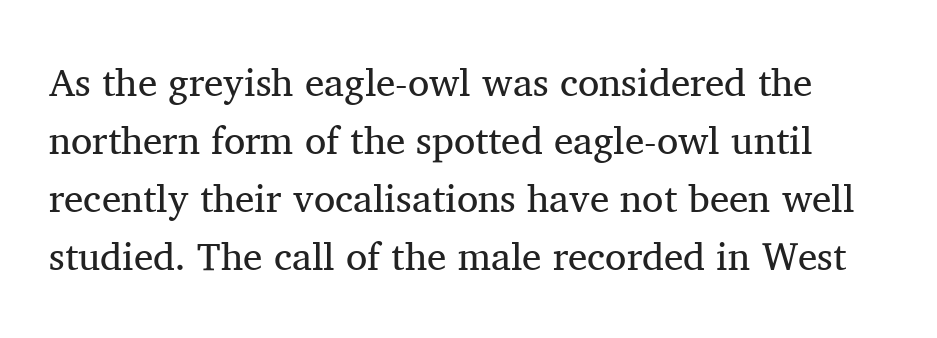
{"serif": "yes", "italic": "no", "bold": "no", "weight": "regular", "width": "normal", "stroke_contrast": "medium", "x_height": "medium", "monospaced": "no", "underline": "no", "line_spacing": "normal", "line_spacing_ratio": 1.49, "letter_spacing": "normal", "letter_spacing_em": 0.0, "glyph_px": 39}
